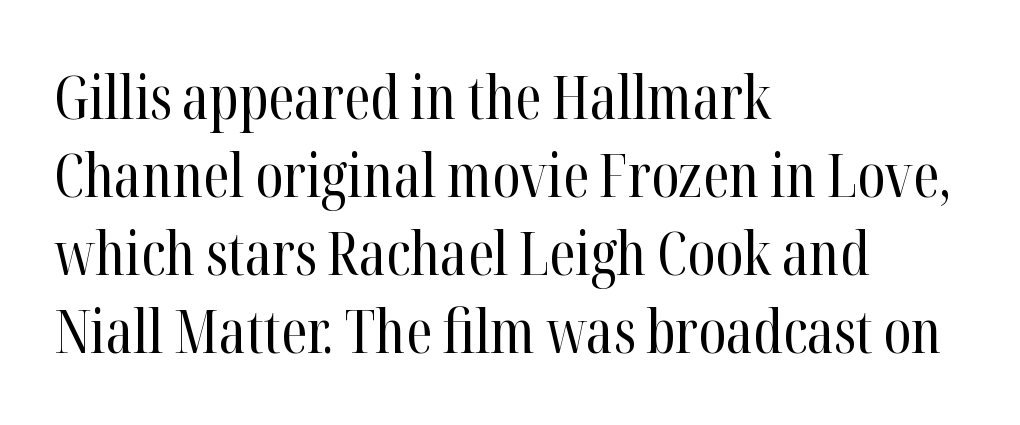
Q: Is the text bold? A: No.
Q: Is the text italic (slanted)? A: No, it is upright.
Q: Is the typeface a serif or a sans-serif typeface? A: Serif.
Q: Is the text underlined? A: No.
Q: How is the paragraph aligned? A: Left-aligned.
Q: Is the spacing between letters normal or unusually wide? A: Normal.
Q: Is the spacing between lines tight, normal or loose? A: Normal.
Q: Width (condensed, normal, or wide)? A: Condensed.
Q: Stroke contrast? A: High.
Q: x-height? A: Medium.
Q: Monospaced? A: No.
